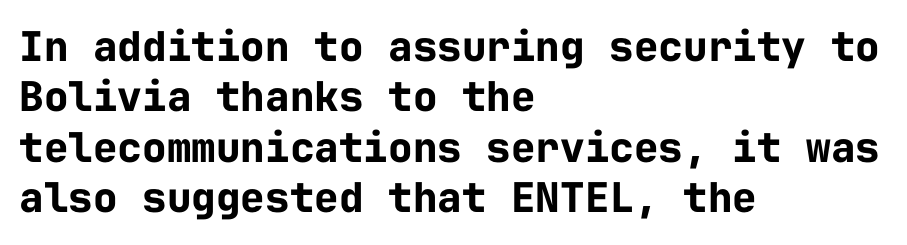
Q: Is the text bold? A: Yes.
Q: Is the text italic (slanted)? A: No, it is upright.
Q: Is the typeface a serif or a sans-serif typeface? A: Sans-serif.
Q: Is the text underlined? A: No.
Q: How is the paragraph aligned? A: Left-aligned.
Q: Is the spacing between letters normal or unusually wide? A: Normal.
Q: Width (condensed, normal, or wide)? A: Normal.
Q: Stroke contrast? A: Low.
Q: x-height? A: Medium.
Q: Monospaced? A: Yes.
